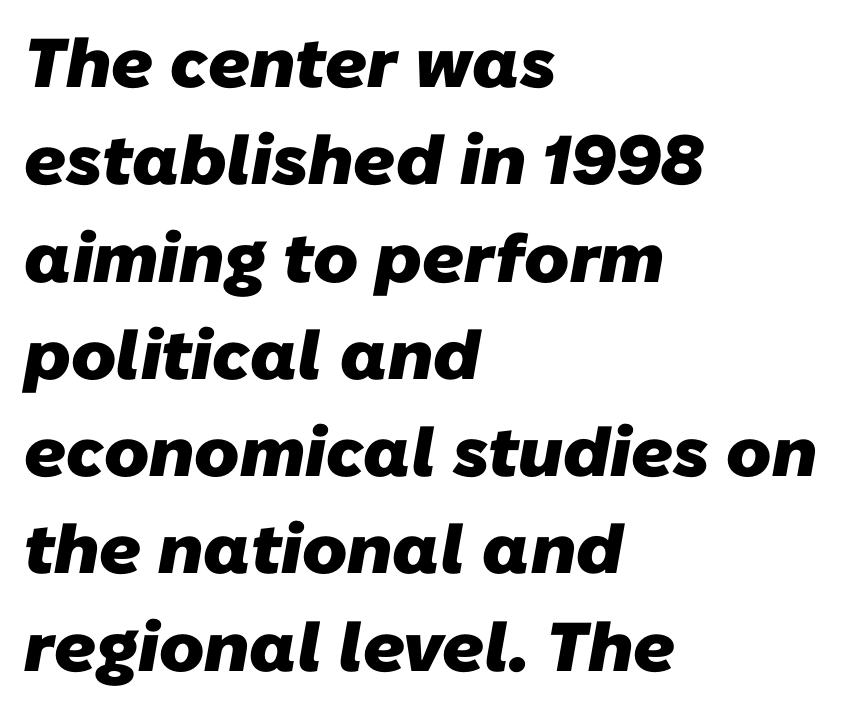
{"serif": "no", "bold": "yes", "weight": "heavy", "width": "normal", "stroke_contrast": "low", "x_height": "medium", "monospaced": "no", "underline": "no", "align": "left", "line_spacing": "normal", "line_spacing_ratio": 1.41, "letter_spacing": "normal", "letter_spacing_em": 0.0, "glyph_px": 69}
